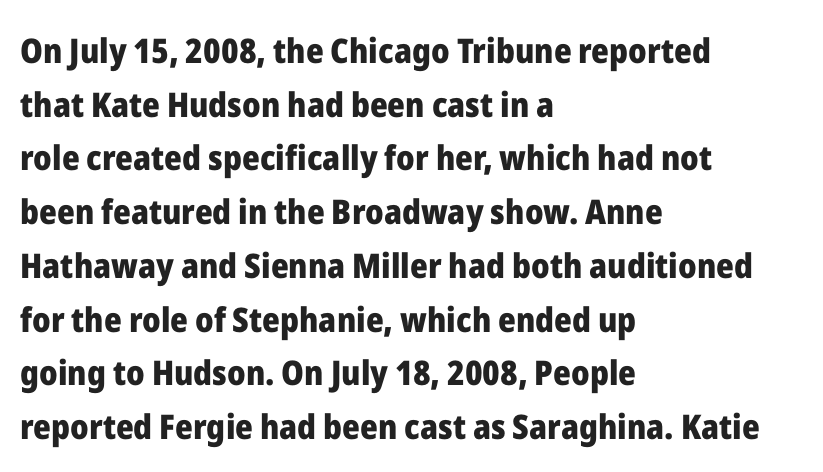
The image shows 34 px heavy sans-serif type, upright; set left-aligned, normal line spacing (1.58x), normal letter spacing, not underlined; low stroke contrast and a medium x-height.
